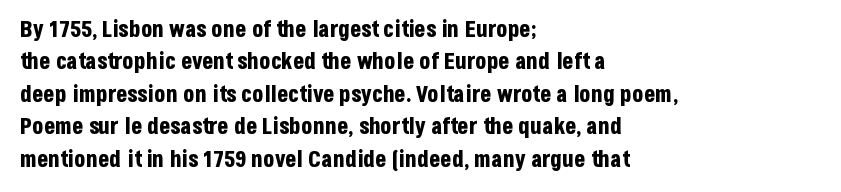
{"italic": "no", "bold": "yes", "underline": "no", "align": "left", "line_spacing": "normal", "line_spacing_ratio": 1.41, "letter_spacing": "normal", "letter_spacing_em": 0.0, "glyph_px": 23}
